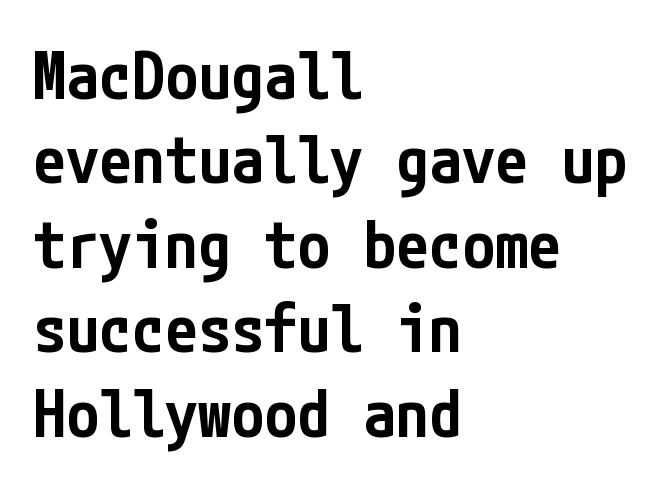
The image shows 66 px semibold, condensed sans-serif type, upright; set left-aligned, normal line spacing (1.28x), normal letter spacing, not underlined; low stroke contrast and a medium x-height.
